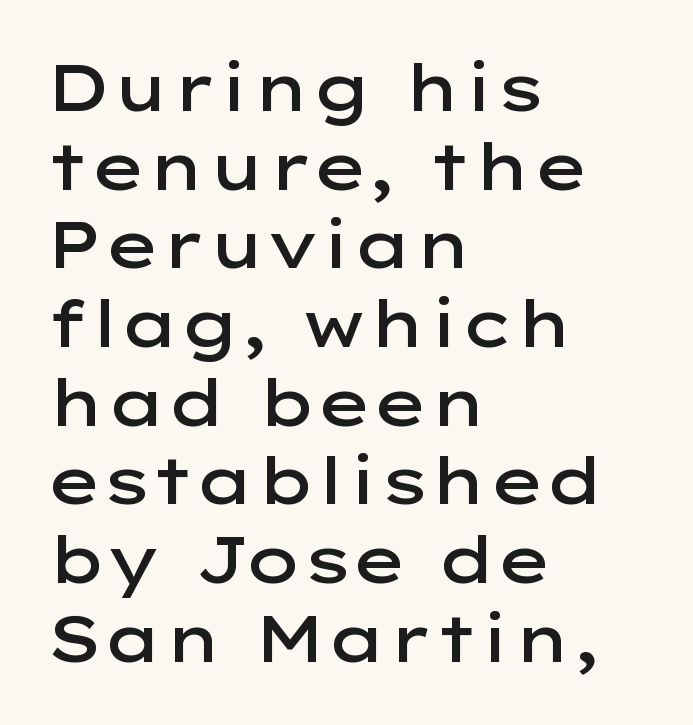
Q: Is the text bold? A: Semi-bold.
Q: Is the text italic (slanted)? A: No, it is upright.
Q: Is the typeface a serif or a sans-serif typeface? A: Sans-serif.
Q: Is the text underlined? A: No.
Q: How is the paragraph aligned? A: Left-aligned.
Q: Is the spacing between letters normal or unusually wide? A: Normal.
Q: Width (condensed, normal, or wide)? A: Wide.
Q: Stroke contrast? A: Low.
Q: x-height? A: Medium.
Q: Monospaced? A: No.
